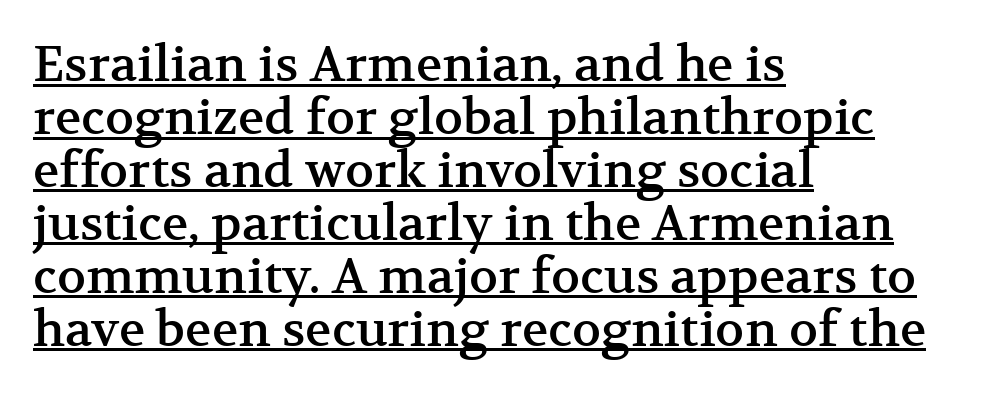
Q: Is the text italic (slanted)? A: No, it is upright.
Q: Is the typeface a serif or a sans-serif typeface? A: Serif.
Q: Is the text underlined? A: Yes.
Q: How is the paragraph aligned? A: Left-aligned.
Q: Is the spacing between letters normal or unusually wide? A: Normal.
Q: Is the spacing between lines tight, normal or loose? A: Tight.
Q: Width (condensed, normal, or wide)? A: Normal.
Q: Stroke contrast? A: Medium.
Q: x-height? A: Medium.
Q: Monospaced? A: No.
